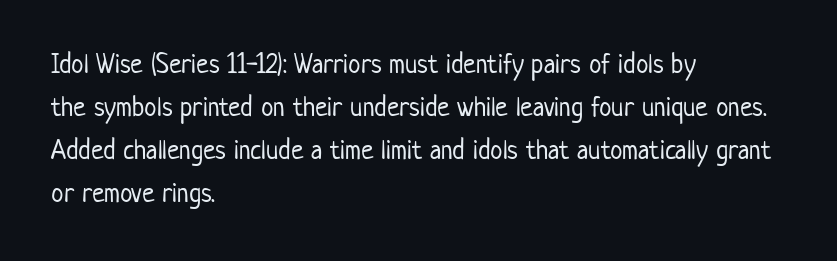
The image shows 28 px light, condensed sans-serif type, upright; set left-aligned, normal line spacing (1.53x), normal letter spacing, not underlined; low stroke contrast and a medium x-height.
